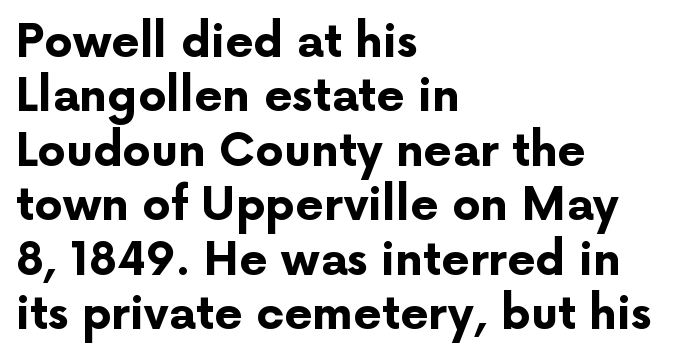
{"serif": "no", "italic": "no", "bold": "yes", "weight": "bold", "width": "normal", "stroke_contrast": "low", "x_height": "medium", "monospaced": "no", "underline": "no", "align": "left", "line_spacing_ratio": 1.21, "letter_spacing": "normal", "letter_spacing_em": 0.0, "glyph_px": 45}
